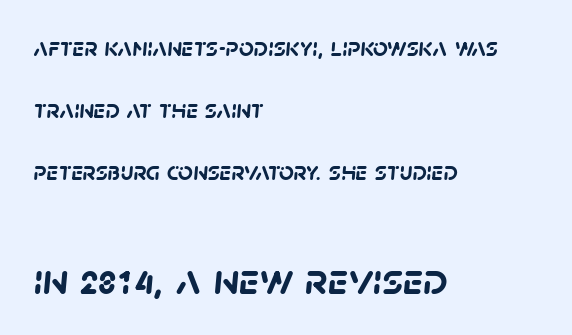
Q: Is the text bold? A: Yes.
Q: Is the typeface a serif or a sans-serif typeface? A: Sans-serif.
Q: Is the text underlined? A: No.
Q: How is the paragraph aligned? A: Left-aligned.
Q: Is the spacing between letters normal or unusually wide? A: Normal.
Q: Is the spacing between lines tight, normal or loose? A: Loose.
Q: Which block of text is set in a larger size, the first (top) or the second (bottom)? A: The second (bottom) one.
Q: Width (condensed, normal, or wide)? A: Normal.
Q: Stroke contrast? A: Low.
Q: x-height? A: Large.
Q: Monospaced? A: No.
